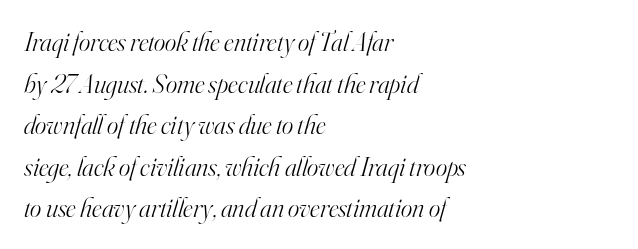
The image shows 27 px text type, italic (leaning right); set left-aligned, normal line spacing (1.54x), normal letter spacing, not underlined.
